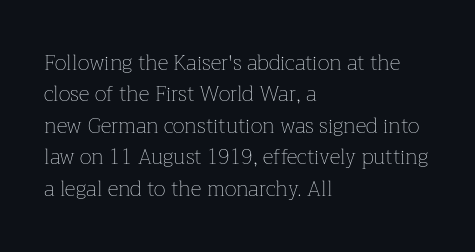
Q: Is the text bold? A: No.
Q: Is the text italic (slanted)? A: No, it is upright.
Q: Is the text underlined? A: No.
Q: How is the paragraph aligned? A: Left-aligned.
Q: Is the spacing between letters normal or unusually wide? A: Normal.
Q: Is the spacing between lines tight, normal or loose? A: Normal.
